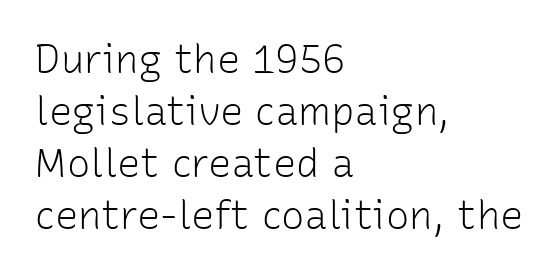
Note the varied advance widths — an 'i' is clearly narrower than an 'm'. A typesetter would mark this as roman, not italic. Type without underlining. Left-aligned paragraph, ragged on the right. Each letter's strokes conclude bluntly, with no projecting serifs. One glance says typical: line gaps are just what's usual.
